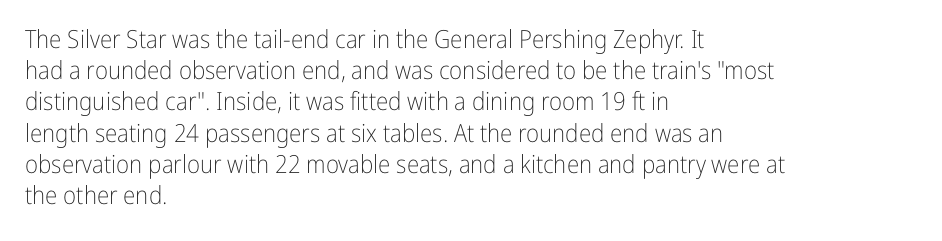
Q: Is the text bold? A: No.
Q: Is the text italic (slanted)? A: No, it is upright.
Q: Is the text underlined? A: No.
Q: How is the paragraph aligned? A: Left-aligned.
Q: Is the spacing between letters normal or unusually wide? A: Normal.
Q: Is the spacing between lines tight, normal or loose? A: Normal.
